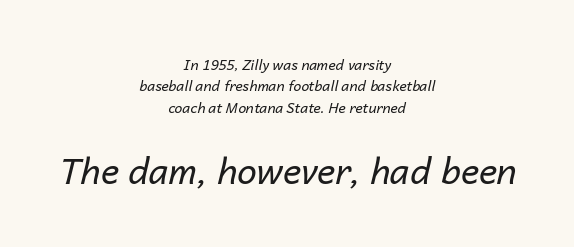
The image shows 35 px regular-weight type, italic (leaning right); set centered, normal line spacing (1.52x), normal letter spacing, not underlined; the second (bottom) block is 2.5x larger; low stroke contrast and a medium x-height.
